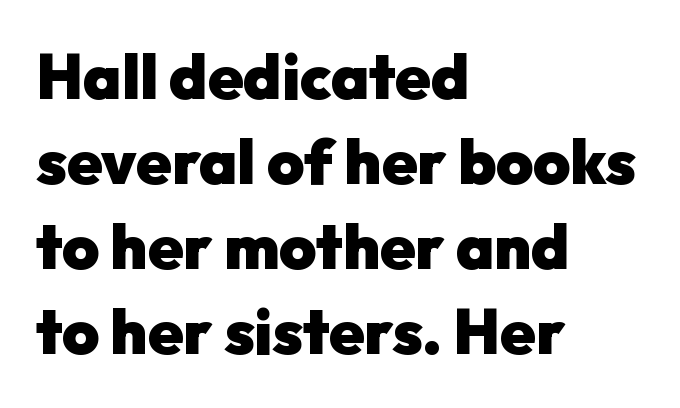
Q: Is the text bold? A: Yes.
Q: Is the text italic (slanted)? A: No, it is upright.
Q: Is the typeface a serif or a sans-serif typeface? A: Sans-serif.
Q: Is the text underlined? A: No.
Q: How is the paragraph aligned? A: Left-aligned.
Q: Is the spacing between letters normal or unusually wide? A: Normal.
Q: Is the spacing between lines tight, normal or loose? A: Normal.
Q: Width (condensed, normal, or wide)? A: Normal.
Q: Stroke contrast? A: Low.
Q: x-height? A: Medium.
Q: Monospaced? A: No.
